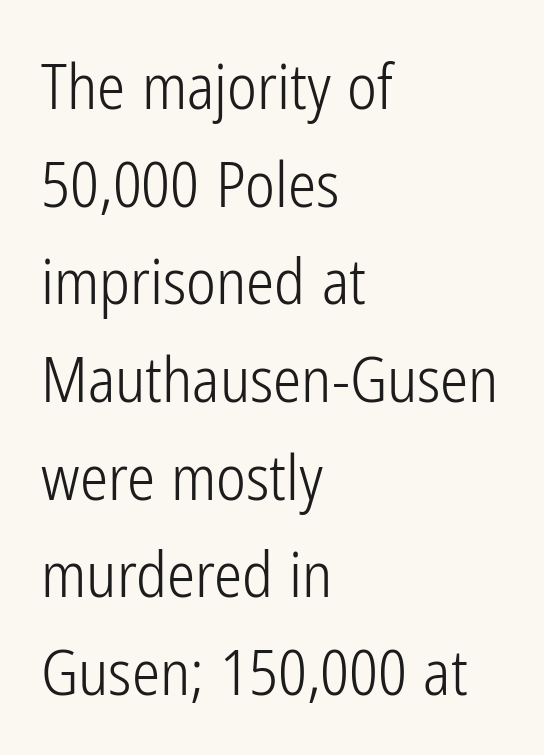
{"serif": "no", "italic": "no", "bold": "no", "weight": "light", "width": "condensed", "stroke_contrast": "low", "x_height": "medium", "monospaced": "no", "underline": "no", "align": "left", "line_spacing": "normal", "line_spacing_ratio": 1.55, "letter_spacing": "normal", "letter_spacing_em": 0.0, "glyph_px": 63}
